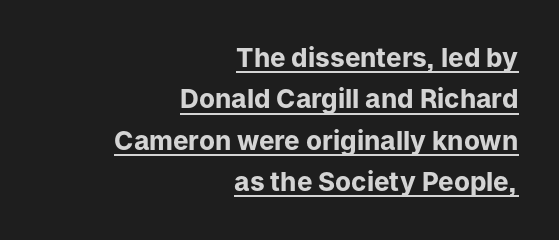
The image shows 26 px bold type, upright; set right-aligned, normal line spacing (1.59x), normal letter spacing, underlined.
